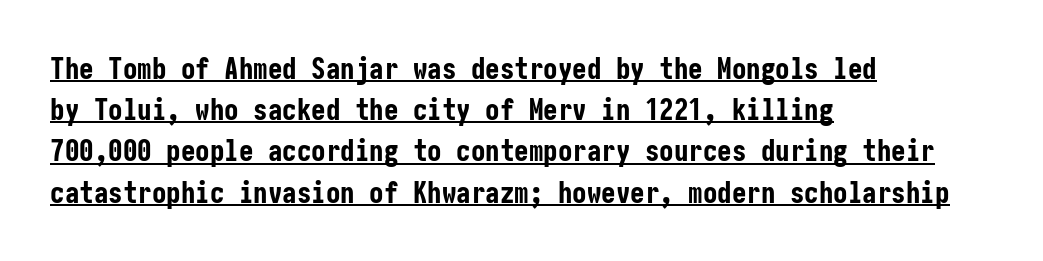
Q: Is the text bold? A: Yes.
Q: Is the text italic (slanted)? A: No, it is upright.
Q: Is the typeface a serif or a sans-serif typeface? A: Sans-serif.
Q: Is the text underlined? A: Yes.
Q: How is the paragraph aligned? A: Left-aligned.
Q: Is the spacing between letters normal or unusually wide? A: Normal.
Q: Is the spacing between lines tight, normal or loose? A: Normal.
Q: Width (condensed, normal, or wide)? A: Condensed.
Q: Stroke contrast? A: Low.
Q: x-height? A: Medium.
